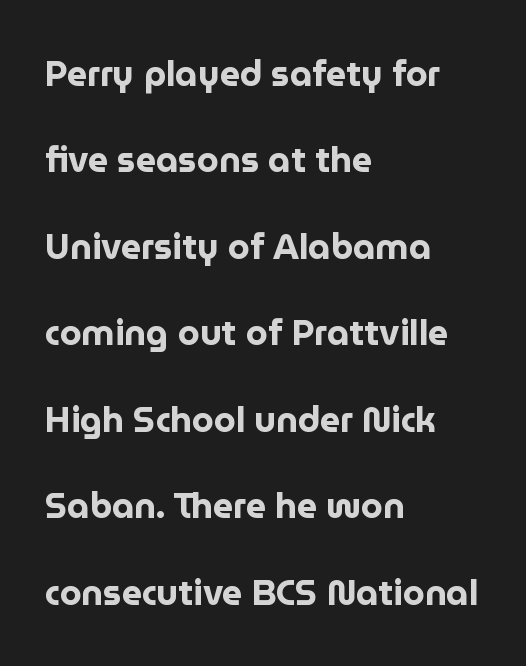
{"serif": "no", "italic": "no", "bold": "yes", "weight": "bold", "width": "normal", "stroke_contrast": "low", "x_height": "medium", "monospaced": "no", "underline": "no", "align": "left", "line_spacing": "loose", "line_spacing_ratio": 2.47, "letter_spacing": "normal", "letter_spacing_em": 0.0, "glyph_px": 35}
